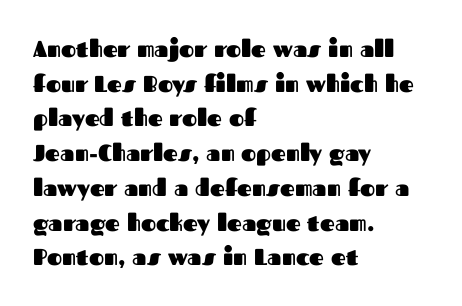
The image shows 23 px bold type, upright; set left-aligned, normal line spacing (1.51x), normal letter spacing, not underlined.
